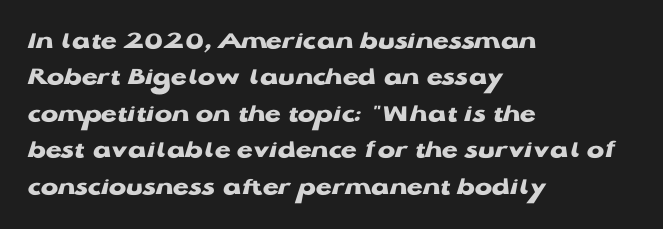
Q: Is the text bold? A: Yes.
Q: Is the text italic (slanted)? A: No, it is upright.
Q: Is the text underlined? A: No.
Q: How is the paragraph aligned? A: Left-aligned.
Q: Is the spacing between letters normal or unusually wide? A: Normal.
Q: Is the spacing between lines tight, normal or loose? A: Normal.
